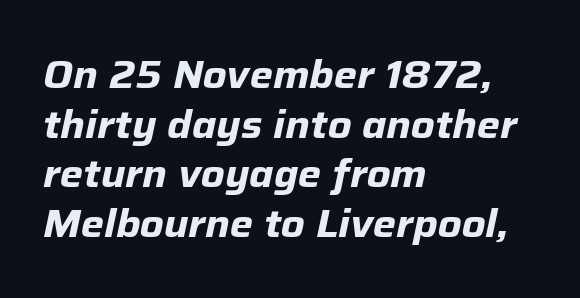
Q: Is the text bold? A: Yes.
Q: Is the text italic (slanted)? A: Yes, it leans right by about 12 degrees.
Q: Is the text underlined? A: No.
Q: How is the paragraph aligned? A: Left-aligned.
Q: Is the spacing between letters normal or unusually wide? A: Normal.
Q: Is the spacing between lines tight, normal or loose? A: Normal.
Q: Width (condensed, normal, or wide)? A: Normal.
Q: Stroke contrast? A: Low.
Q: x-height? A: Medium.
Q: Monospaced? A: No.
